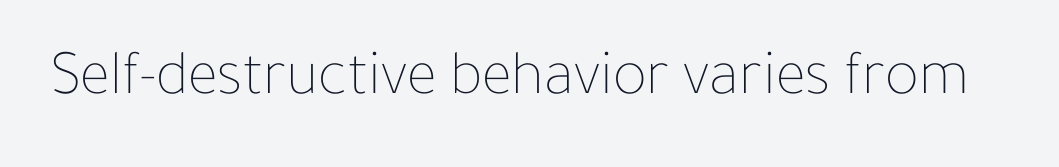
The image shows 64 px thin type, upright; set normal letter spacing, not underlined; low stroke contrast and a medium x-height.
